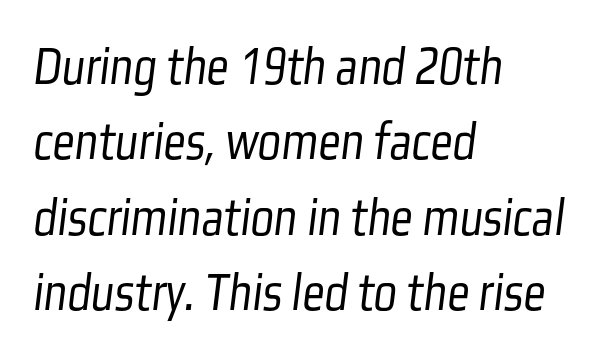
{"serif": "no", "bold": "no", "weight": "light", "width": "condensed", "stroke_contrast": "low", "x_height": "medium", "monospaced": "no", "underline": "no", "align": "left", "line_spacing": "normal", "line_spacing_ratio": 1.37, "letter_spacing": "normal", "letter_spacing_em": 0.0, "glyph_px": 55}
